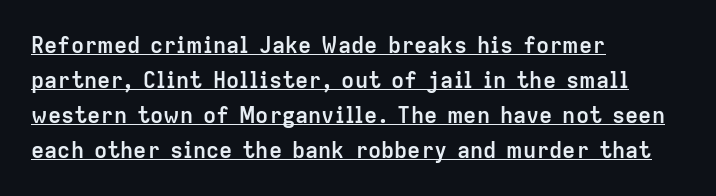
The space between consecutive lines is moderate. There is no visible air inserted between adjacent glyphs. A continuous stroke trails under the words, as in a hyperlink. In CSS terms this would be text-align: left.
